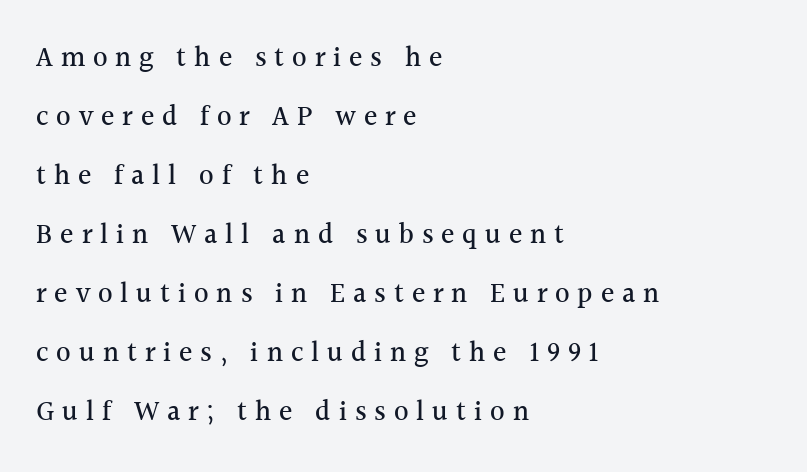
{"serif": "yes", "italic": "no", "width": "normal", "x_height": "medium", "monospaced": "no", "underline": "no", "align": "left", "line_spacing": "loose", "line_spacing_ratio": 2.11, "letter_spacing": "wide", "letter_spacing_em": 0.28, "glyph_px": 28}
